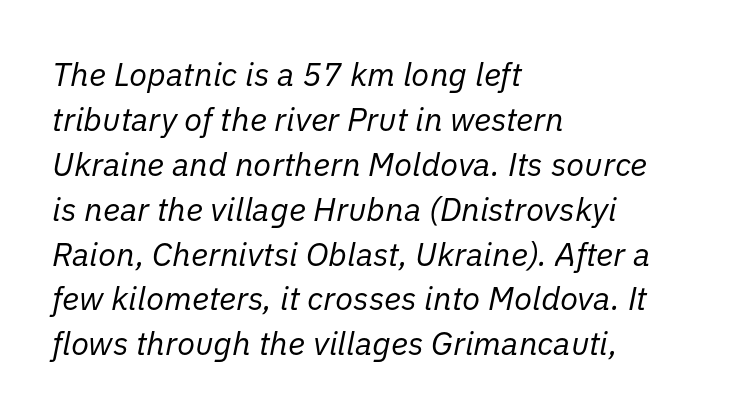
The image shows 33 px regular-weight type, italic (leaning right); set left-aligned, normal line spacing (1.36x), normal letter spacing, not underlined; low stroke contrast and a medium x-height.
